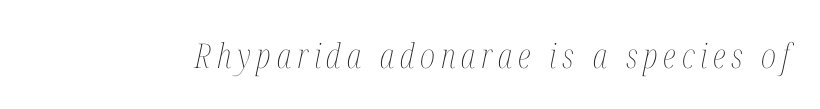
This rendering features lettering with no underline. Is this a fixed-width face? No — the glyphs have proportional, varying widths. Counters stay open thanks to moderate or lighter strokes. An italicized treatment has been applied to the whole sample.
